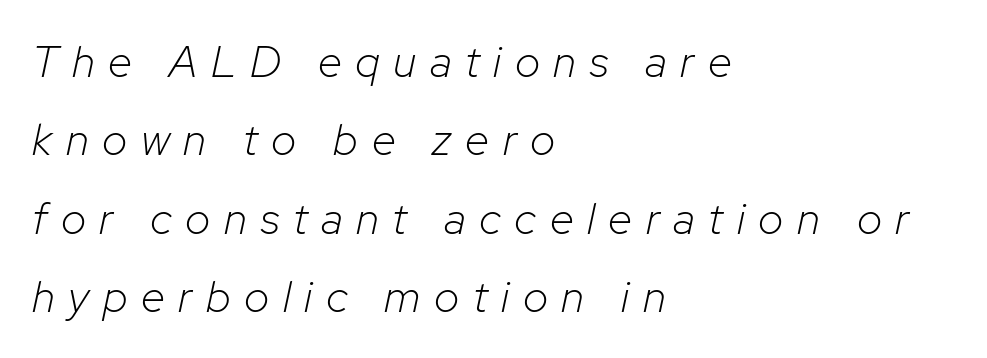
Q: Is the text bold? A: No.
Q: Is the text italic (slanted)? A: Yes, it leans right by about 12 degrees.
Q: Is the text underlined? A: No.
Q: How is the paragraph aligned? A: Left-aligned.
Q: Is the spacing between letters normal or unusually wide? A: Unusually wide.
Q: Width (condensed, normal, or wide)? A: Normal.
Q: Stroke contrast? A: Low.
Q: x-height? A: Medium.
Q: Monospaced? A: No.
